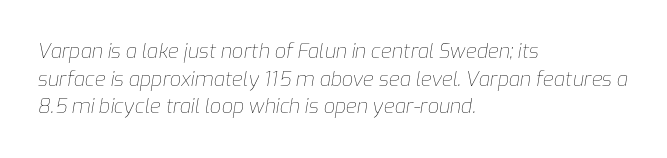
The image shows 20 px text type, italic (leaning right); set left-aligned, normal line spacing (1.38x), normal letter spacing, not underlined.
